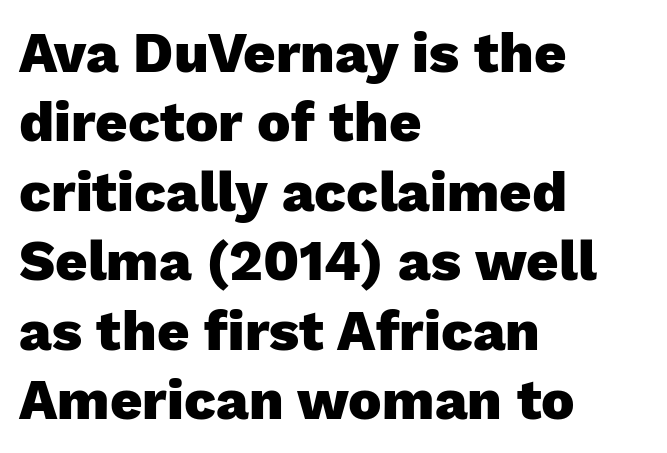
Q: Is the text bold? A: Yes.
Q: Is the text italic (slanted)? A: No, it is upright.
Q: Is the typeface a serif or a sans-serif typeface? A: Sans-serif.
Q: Is the text underlined? A: No.
Q: How is the paragraph aligned? A: Left-aligned.
Q: Is the spacing between letters normal or unusually wide? A: Normal.
Q: Width (condensed, normal, or wide)? A: Normal.
Q: Stroke contrast? A: Low.
Q: x-height? A: Medium.
Q: Monospaced? A: No.
